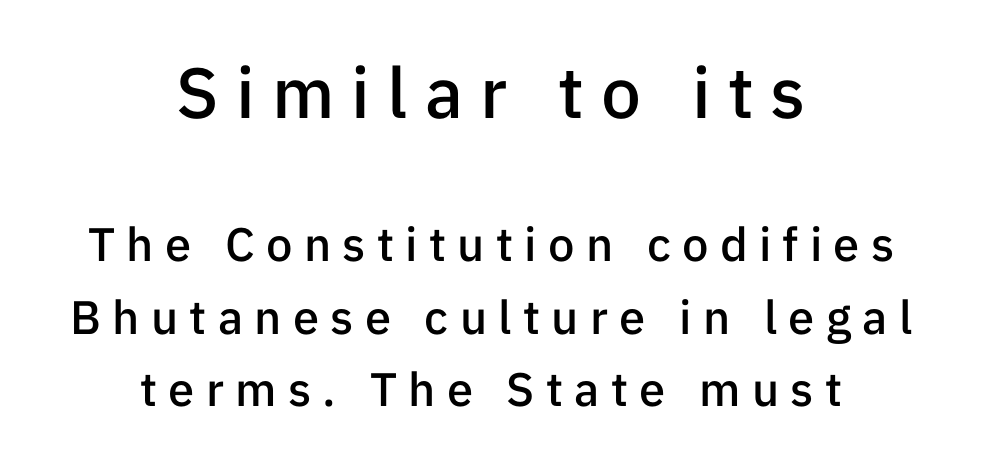
The image shows 71 px semibold sans-serif type, upright; set centered, normal line spacing (1.54x), unusually wide letter spacing (+0.24 em), not underlined; the first (top) block is 1.51x larger; low stroke contrast and a medium x-height.
